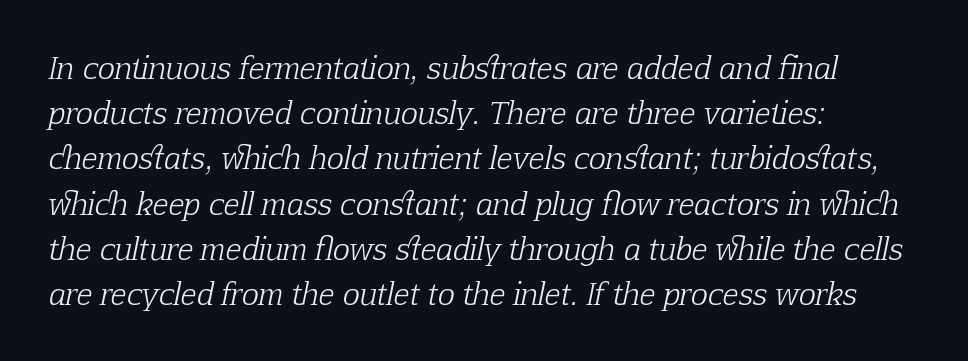
{"serif": "yes", "italic": "yes", "lean": "right", "slant_degrees": 12, "bold": "no", "weight": "light", "width": "normal", "stroke_contrast": "low", "x_height": "medium", "monospaced": "no", "underline": "no", "align": "left", "line_spacing": "normal", "line_spacing_ratio": 1.56, "letter_spacing": "normal", "letter_spacing_em": 0.0, "glyph_px": 29}
